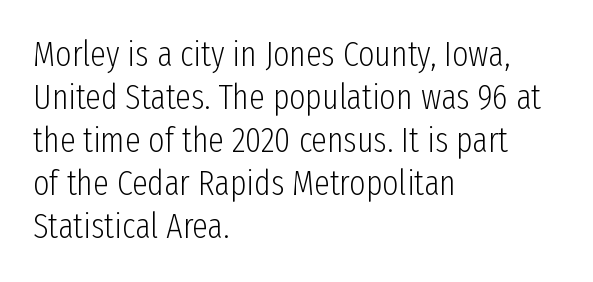
{"serif": "no", "italic": "no", "bold": "no", "weight": "light", "width": "condensed", "stroke_contrast": "low", "x_height": "medium", "monospaced": "no", "underline": "no", "align": "left", "line_spacing_ratio": 1.23, "letter_spacing": "normal", "letter_spacing_em": 0.0, "glyph_px": 35}
